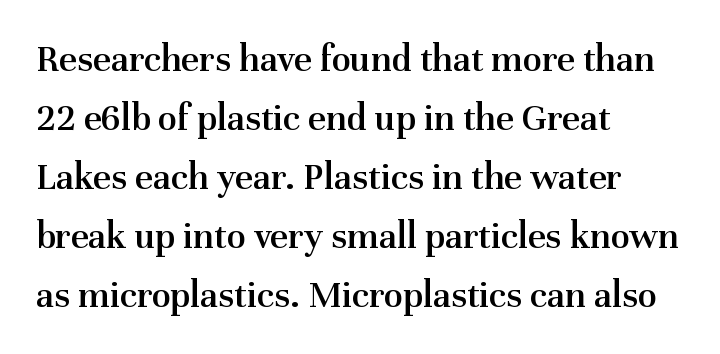
When letters stand straight like this, we call the style roman or upright. The zone under the glyphs is completely vacant. Typographic density is moderately raised because the face is semibold. Alignment: flush left. Is this a fixed-width face? No — the glyphs have proportional, varying widths.
